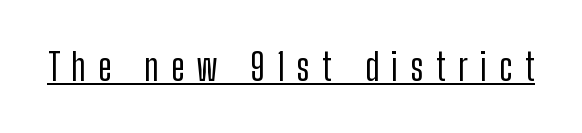
The letterforms stand isolated, each surrounded by extra space. These lines are rendered in a variable-pitch font. Notice how the stems are strictly vertical — no italics here. Observe the absence of serifs on each vertical stroke in this sample. A baseline rule has been typeset under these characters.
